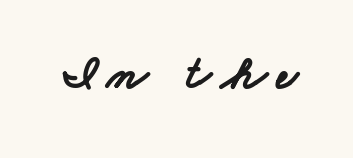
Varying glyph widths throughout — classic text-font behaviour. This rendering widens character spacing well past its baseline value. Does the type have serifs? No, each stem ends abruptly. The face used here has the dense, thick strokes of a bold. Words float on clear page, feet unadorned.
